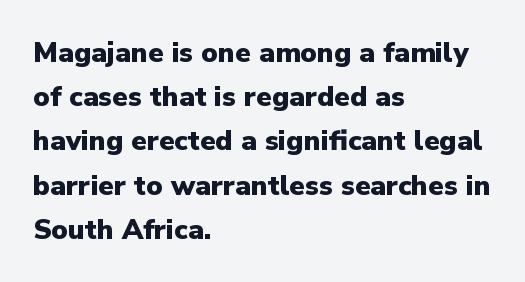
Characters follow at the spacing the type designer built in. Successive baselines arrive at the customary interval. These lines are rendered in a variable-pitch font. A student would call this left alignment; a typographer would say flush left, rag right. Clear beneath every line of the passage. The face used here is a sans, in the tradition of grotesques and geometrics.
